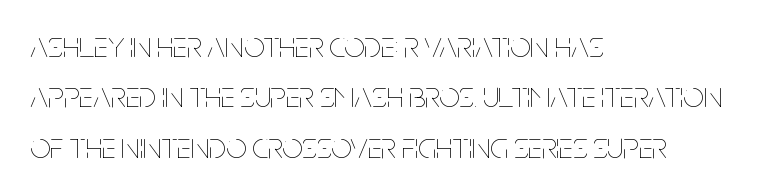
{"italic": "no", "bold": "no", "weight": "thin", "width": "condensed", "stroke_contrast": "low", "x_height": "large", "monospaced": "no", "underline": "no", "align": "left", "line_spacing": "normal", "line_spacing_ratio": 1.4, "letter_spacing": "normal", "letter_spacing_em": 0.0, "glyph_px": 36}
